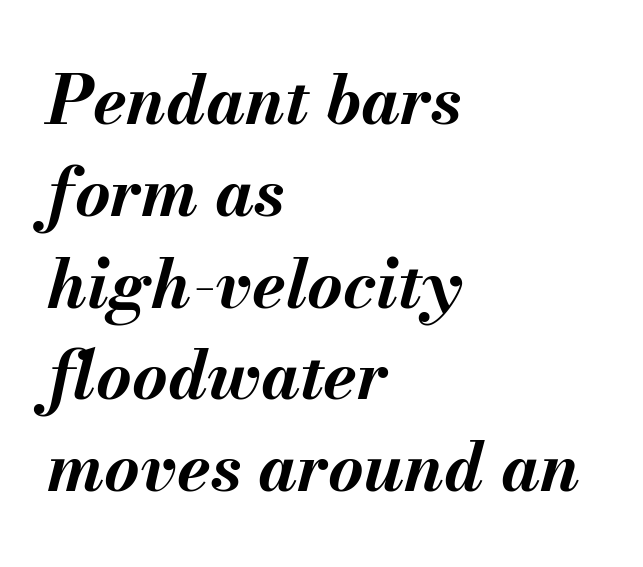
A typesetter would call this proportional, since set widths differ per character. Rule under the text: the space is simply empty. These lines sit exactly where default settings would place them. Typesetter's note: full bold, strokes at maximum text heaviness. One-word summary of the alignment: left.
